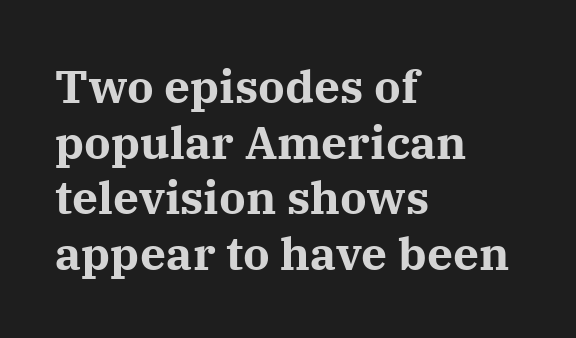
{"serif": "yes", "italic": "no", "bold": "yes", "weight": "bold", "width": "normal", "stroke_contrast": "medium", "x_height": "medium", "monospaced": "no", "underline": "no", "align": "left", "line_spacing_ratio": 1.21, "letter_spacing": "normal", "letter_spacing_em": 0.0, "glyph_px": 46}
